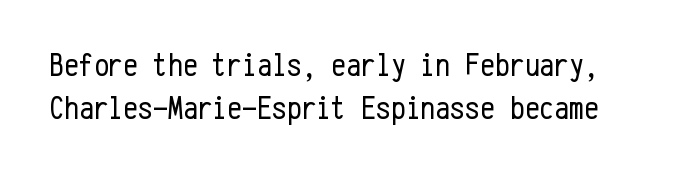
The text was rendered using a sans face with plain stroke endings. Spacing verdict: monospaced, one width for all characters. This sample uses plain, unmodified letter spacing. Leading matches the norm, producing a regular column. Unmarked baselines from the first word to the last. No letter is thick-stroked: the sample isn't bold.
